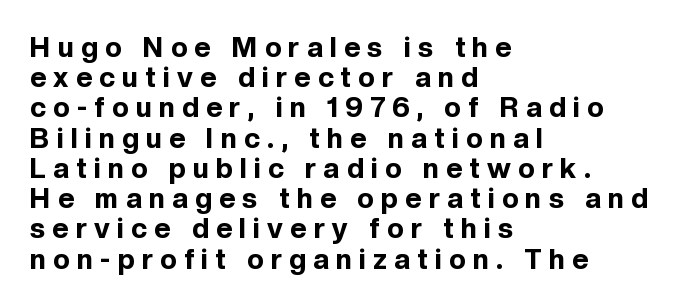
{"serif": "no", "italic": "no", "bold": "yes", "weight": "bold", "width": "normal", "x_height": "medium", "monospaced": "no", "underline": "no", "align": "left", "line_spacing": "tight", "line_spacing_ratio": 1.08, "letter_spacing": "wide", "letter_spacing_em": 0.26, "glyph_px": 28}
